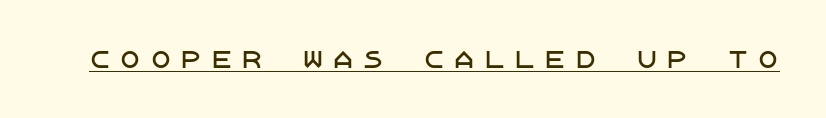
Q: Is the text italic (slanted)? A: No, it is upright.
Q: Is the text underlined? A: Yes.
Q: Is the spacing between letters normal or unusually wide? A: Unusually wide.
